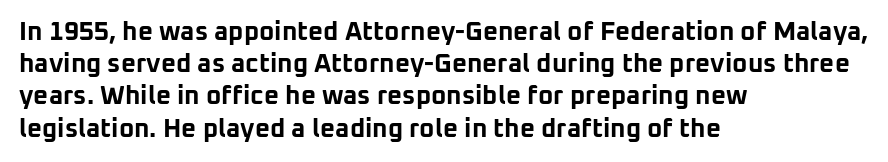
Descenders hang freely into open space. Rendered with straight, roman letterforms. The strokes are fattened all the way to bold. This rendering uses left alignment, leaving the right contour irregular.
